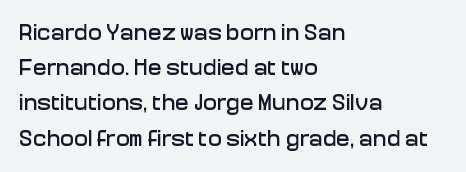
The designer left line spacing at the default. The face used here is rendered with its standard letterfit. The letters stand upright; this is a roman face. The rag falls on the right side of this text block. The words here are not underlined.
